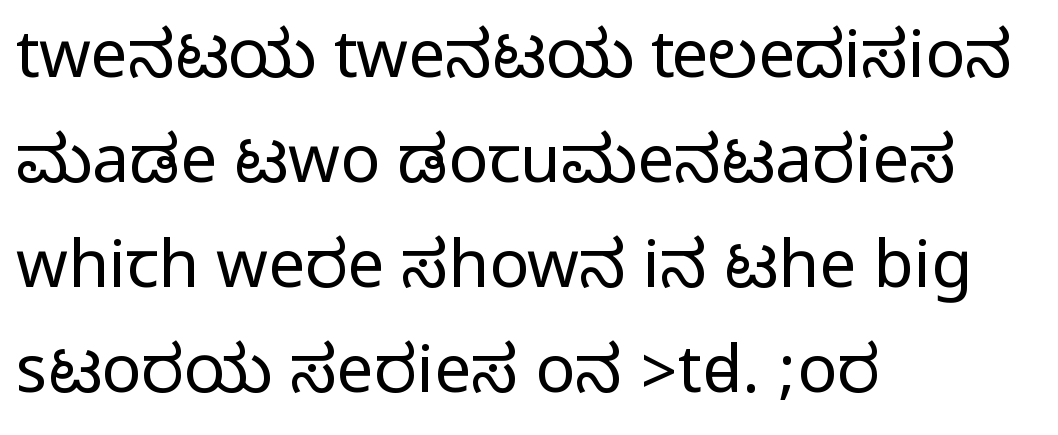
{"serif": "no", "italic": "no", "width": "condensed", "stroke_contrast": "medium", "monospaced": "no", "underline": "no", "align": "left", "line_spacing": "normal", "line_spacing_ratio": 1.59, "letter_spacing": "normal", "letter_spacing_em": 0.0, "glyph_px": 66}
